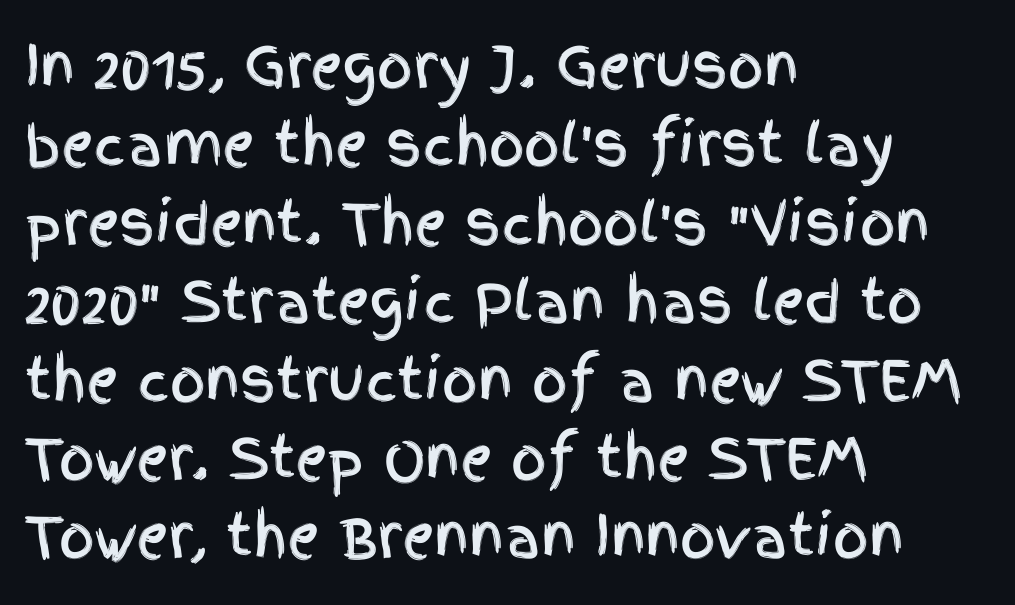
Q: Is the text italic (slanted)? A: No, it is upright.
Q: Is the typeface a serif or a sans-serif typeface? A: Sans-serif.
Q: Is the text underlined? A: No.
Q: How is the paragraph aligned? A: Left-aligned.
Q: Is the spacing between letters normal or unusually wide? A: Normal.
Q: Is the spacing between lines tight, normal or loose? A: Normal.
Q: Width (condensed, normal, or wide)? A: Condensed.
Q: x-height? A: Large.
Q: Monospaced? A: No.
